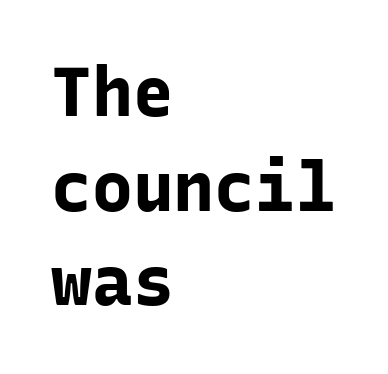
Q: Is the text bold? A: Yes.
Q: Is the text italic (slanted)? A: No, it is upright.
Q: Is the typeface a serif or a sans-serif typeface? A: Sans-serif.
Q: Is the text underlined? A: No.
Q: How is the paragraph aligned? A: Left-aligned.
Q: Is the spacing between letters normal or unusually wide? A: Normal.
Q: Is the spacing between lines tight, normal or loose? A: Normal.
Q: Width (condensed, normal, or wide)? A: Normal.
Q: Stroke contrast? A: Low.
Q: x-height? A: Medium.
Q: Monospaced? A: Yes.
